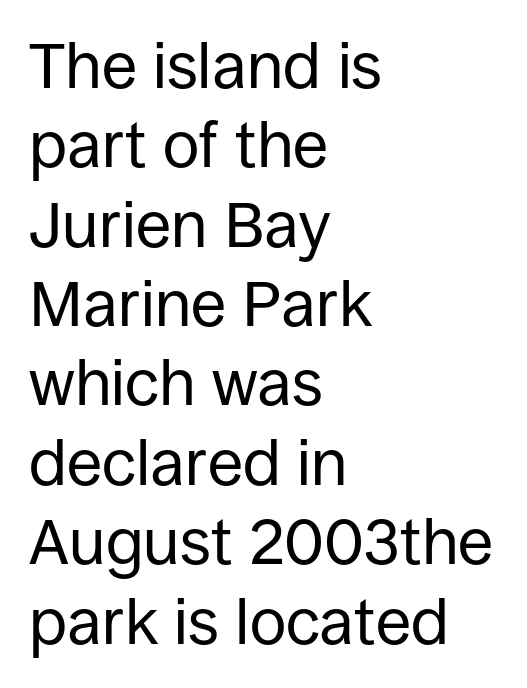
Q: Is the text bold? A: No.
Q: Is the text italic (slanted)? A: No, it is upright.
Q: Is the typeface a serif or a sans-serif typeface? A: Sans-serif.
Q: Is the text underlined? A: No.
Q: How is the paragraph aligned? A: Left-aligned.
Q: Is the spacing between letters normal or unusually wide? A: Normal.
Q: Width (condensed, normal, or wide)? A: Normal.
Q: Stroke contrast? A: Low.
Q: x-height? A: Large.
Q: Monospaced? A: No.
